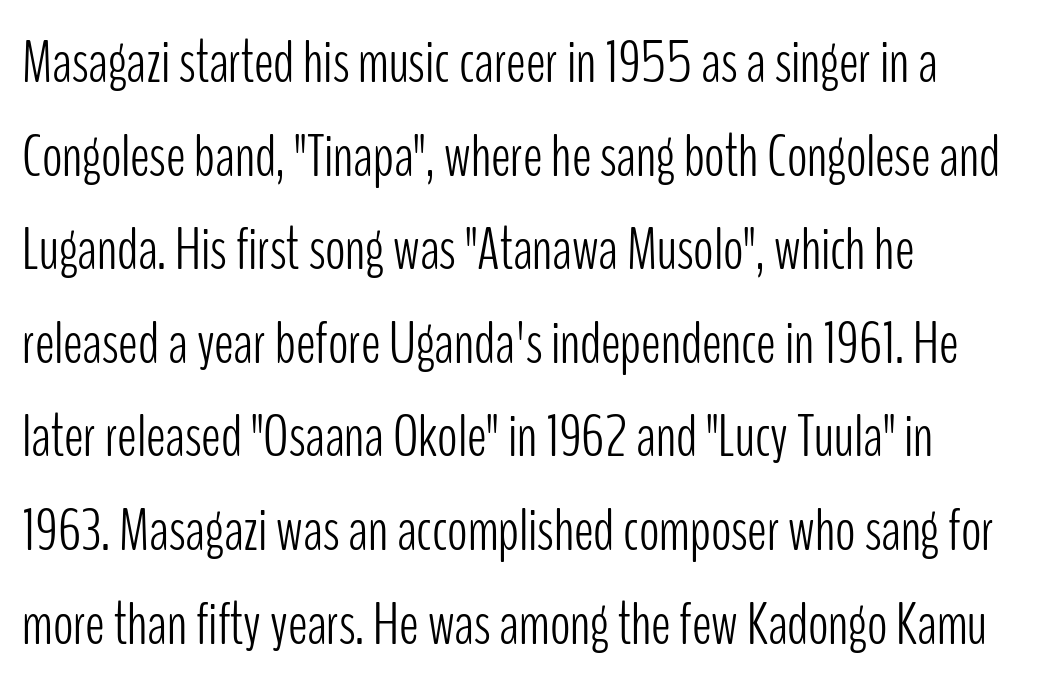
The image shows 60 px light, condensed sans-serif type, upright; set left-aligned, normal line spacing (1.56x), normal letter spacing, not underlined; low stroke contrast and a medium x-height.
